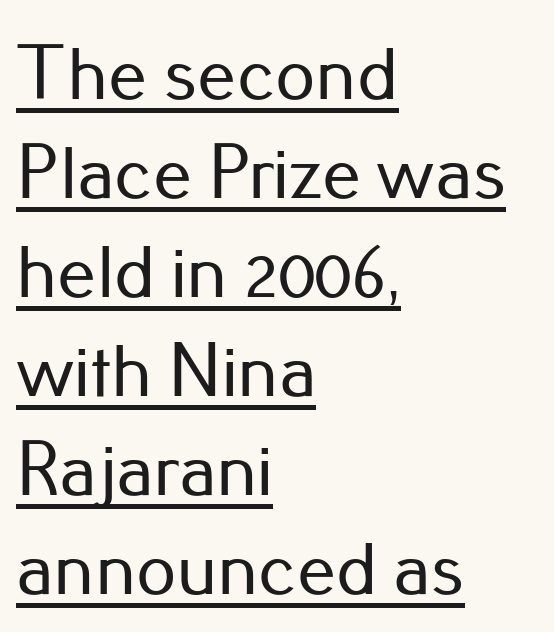
The leading is moderate, giving the passage an even texture. Looks like someone drew a line under every word here. The lettering holds an erect, upright posture throughout. Spacing verdict: proportional, widths tailored to each character.
